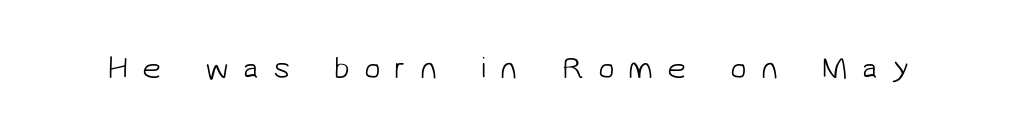
Q: Is the text bold? A: No.
Q: Is the typeface a serif or a sans-serif typeface? A: Sans-serif.
Q: Is the text underlined? A: No.
Q: Is the spacing between letters normal or unusually wide? A: Unusually wide.
Q: Width (condensed, normal, or wide)? A: Normal.
Q: Stroke contrast? A: Low.
Q: x-height? A: Medium.
Q: Monospaced? A: No.
